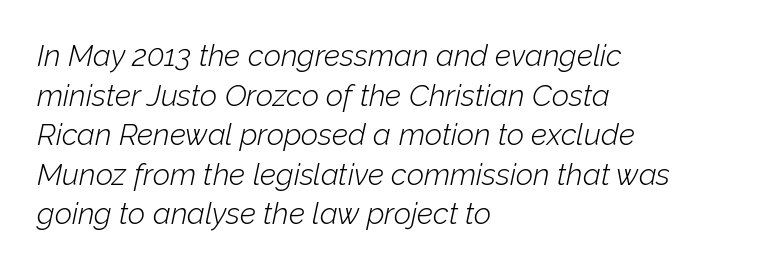
Emphasis-style slanted type is in use. Letters have the restrained weight of plain body copy at most. In terms of leading, this rendering sits right in the middle. The gap between lines stays unmarked.
